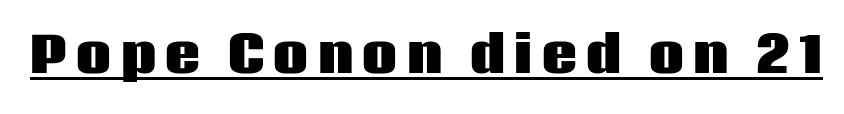
The axis of the letterforms is exactly vertical. The face used here is proportionally spaced, like ordinary book or web type. Examine the stroke ends and you'll find no serifs. Each glyph is drawn with heavy, bold strokes.
